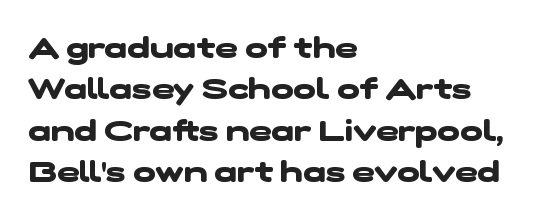
{"serif": "no", "bold": "yes", "weight": "heavy", "width": "wide", "stroke_contrast": "low", "x_height": "medium", "monospaced": "no", "underline": "no", "align": "left", "line_spacing": "normal", "line_spacing_ratio": 1.38, "letter_spacing": "normal", "letter_spacing_em": 0.0, "glyph_px": 30}
